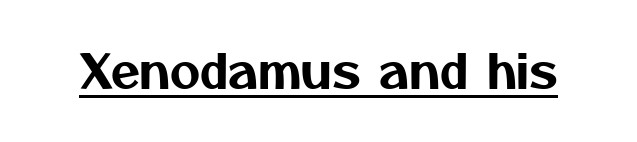
The image shows 47 px sans-serif type; set normal letter spacing, underlined; medium stroke contrast and a medium x-height.
